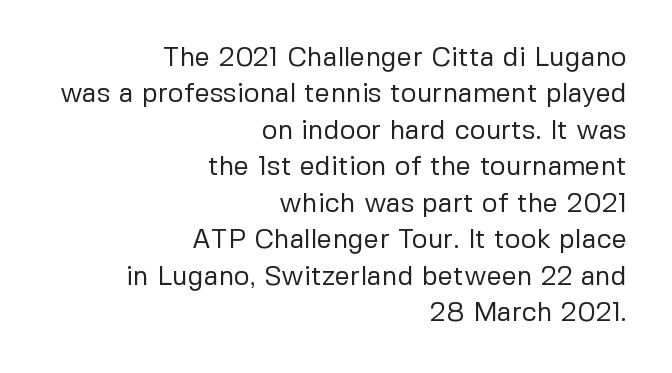
Q: Is the text bold? A: No.
Q: Is the text italic (slanted)? A: No, it is upright.
Q: Is the text underlined? A: No.
Q: How is the paragraph aligned? A: Right-aligned.
Q: Is the spacing between letters normal or unusually wide? A: Normal.
Q: Is the spacing between lines tight, normal or loose? A: Normal.
